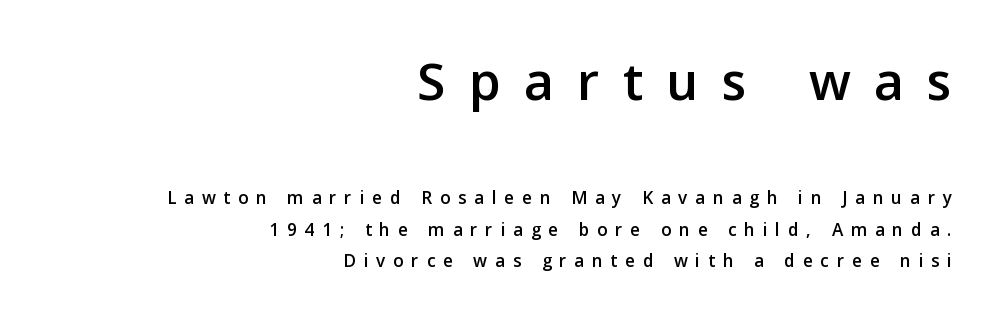
Q: Is the text italic (slanted)? A: No, it is upright.
Q: Is the typeface a serif or a sans-serif typeface? A: Sans-serif.
Q: Is the text underlined? A: No.
Q: How is the paragraph aligned? A: Right-aligned.
Q: Is the spacing between letters normal or unusually wide? A: Unusually wide.
Q: Is the spacing between lines tight, normal or loose? A: Normal.
Q: Which block of text is set in a larger size, the first (top) or the second (bottom)? A: The first (top) one.
Q: Width (condensed, normal, or wide)? A: Normal.
Q: Stroke contrast? A: Low.
Q: x-height? A: Medium.
Q: Monospaced? A: No.
